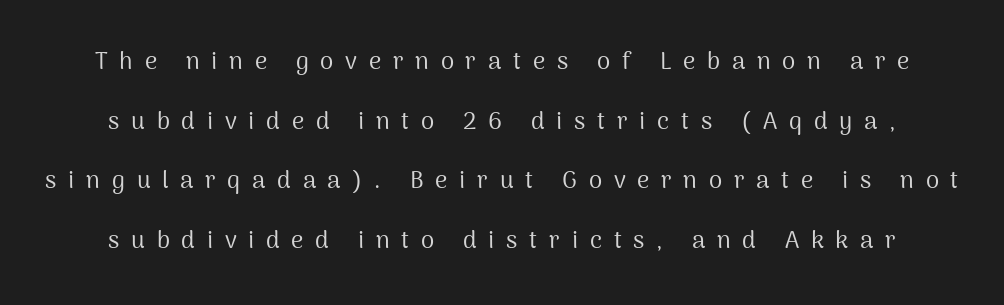
{"italic": "no", "bold": "no", "underline": "no", "line_spacing": "loose", "line_spacing_ratio": 2.48, "letter_spacing": "wide", "letter_spacing_em": 0.49, "glyph_px": 24}
